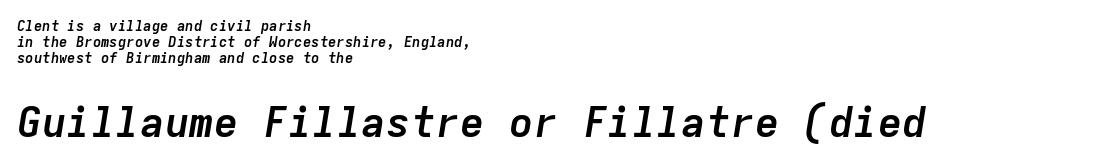
Q: Is the text bold? A: Yes.
Q: Is the text italic (slanted)? A: Yes, it leans right by about 9 degrees.
Q: Is the text underlined? A: No.
Q: How is the paragraph aligned? A: Left-aligned.
Q: Is the spacing between letters normal or unusually wide? A: Normal.
Q: Is the spacing between lines tight, normal or loose? A: Tight.
Q: Which block of text is set in a larger size, the first (top) or the second (bottom)? A: The second (bottom) one.
Q: Width (condensed, normal, or wide)? A: Normal.
Q: Stroke contrast? A: Low.
Q: x-height? A: Medium.
Q: Monospaced? A: Yes.
